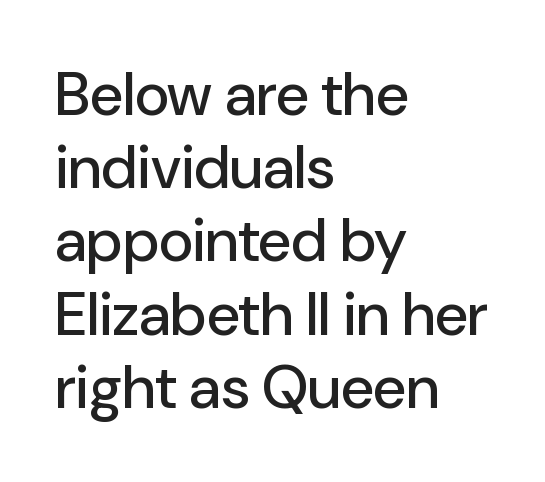
The image shows 60 px sans-serif type, upright; set left-aligned, line spacing 1.22x, normal letter spacing, not underlined; low stroke contrast and a medium x-height.
